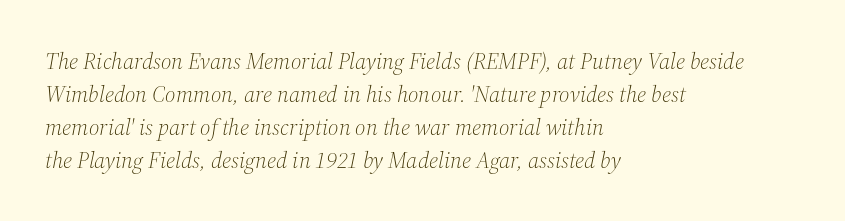
{"italic": "yes", "lean": "right", "slant_degrees": 12, "bold": "no", "underline": "no", "align": "left", "line_spacing": "normal", "line_spacing_ratio": 1.43, "letter_spacing": "normal", "letter_spacing_em": 0.0, "glyph_px": 23}
